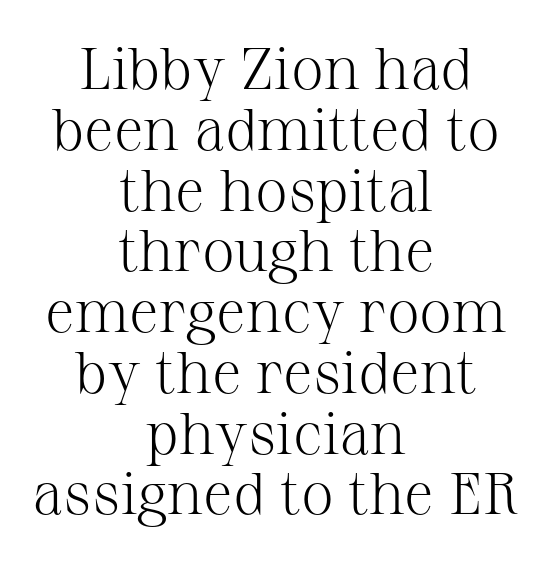
Q: Is the text bold? A: No.
Q: Is the text italic (slanted)? A: No, it is upright.
Q: Is the typeface a serif or a sans-serif typeface? A: Serif.
Q: Is the text underlined? A: No.
Q: How is the paragraph aligned? A: Centered.
Q: Is the spacing between letters normal or unusually wide? A: Normal.
Q: Is the spacing between lines tight, normal or loose? A: Tight.
Q: Width (condensed, normal, or wide)? A: Normal.
Q: Stroke contrast? A: Medium.
Q: x-height? A: Medium.
Q: Monospaced? A: No.
